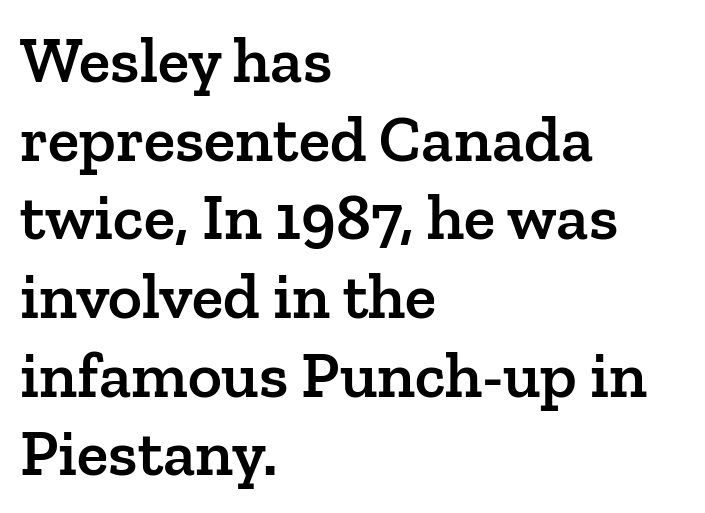
{"serif": "yes", "italic": "no", "bold": "semi", "weight": "semibold", "width": "normal", "stroke_contrast": "low", "x_height": "medium", "monospaced": "no", "underline": "no", "align": "left", "line_spacing_ratio": 1.21, "letter_spacing": "normal", "letter_spacing_em": 0.0, "glyph_px": 65}
